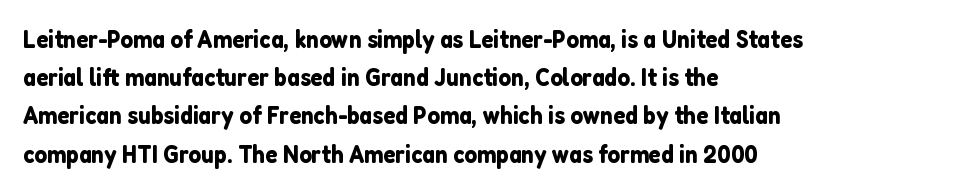
Q: Is the text italic (slanted)? A: No, it is upright.
Q: Is the text underlined? A: No.
Q: How is the paragraph aligned? A: Left-aligned.
Q: Is the spacing between letters normal or unusually wide? A: Normal.
Q: Is the spacing between lines tight, normal or loose? A: Normal.
